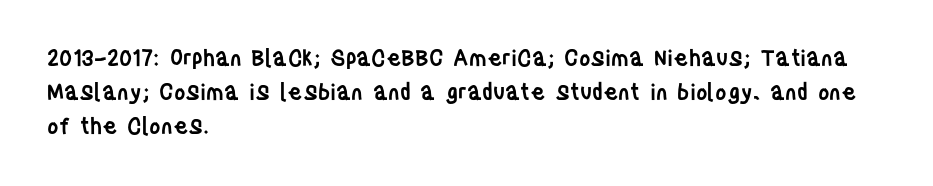
Students, note that the glyphs here touch the page at normal intervals. The line-height multiplier appears to be the usual default. Horizontal alignment here is leftward, the default for most running prose. Descenders are the only things crossing below the line. A bit beefed up — I'd call it semibold rather than bold. You can tell it's not italic because the verticals are truly vertical.
